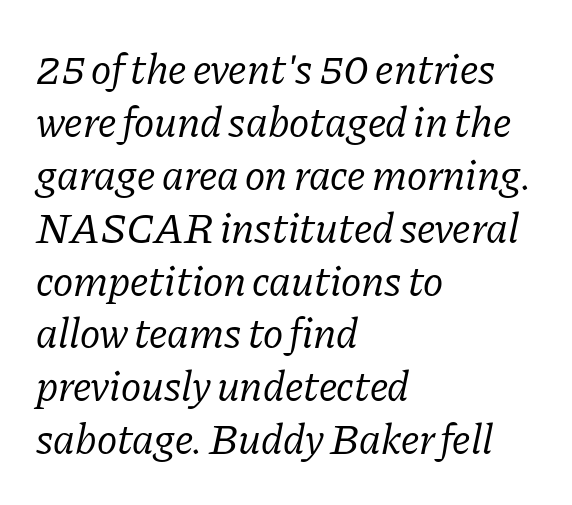
The image shows 43 px regular-weight serif type, italic (leaning right); set left-aligned, line spacing 1.23x, normal letter spacing, not underlined; low stroke contrast and a medium x-height.
